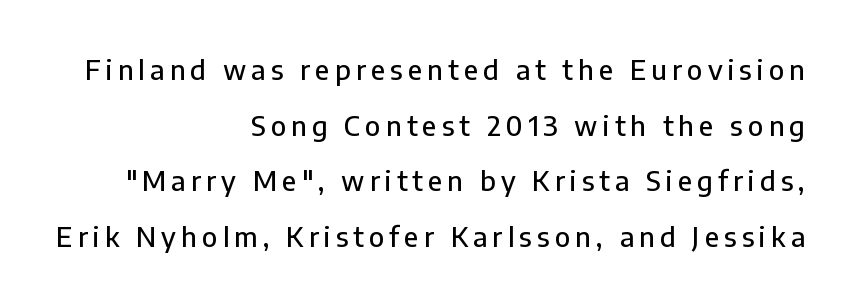
Q: Is the text italic (slanted)? A: No, it is upright.
Q: Is the text underlined? A: No.
Q: How is the paragraph aligned? A: Right-aligned.
Q: Is the spacing between lines tight, normal or loose? A: Loose.
